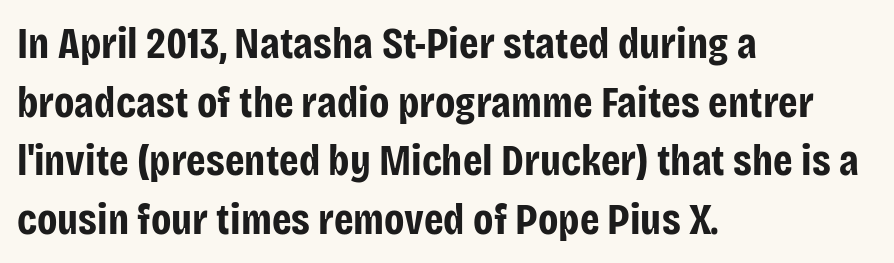
The image shows 44 px bold, condensed sans-serif type, upright; set left-aligned, normal line spacing (1.33x), normal letter spacing, not underlined; low stroke contrast and a large x-height.
